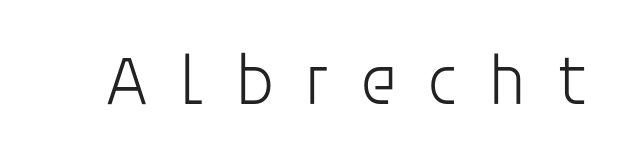
The image shows 71 px light sans-serif type, upright; set unusually wide letter spacing (+0.41 em), not underlined; low stroke contrast and a large x-height.
